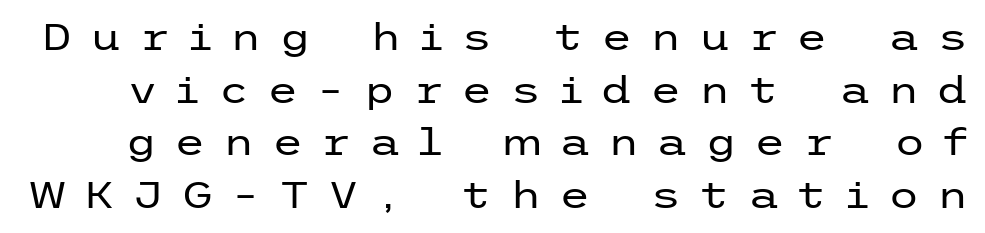
The image shows 36 px regular-weight, wide sans-serif type, upright; set normal line spacing (1.46x), unusually wide letter spacing (+0.48 em), not underlined; low stroke contrast and a medium x-height.
